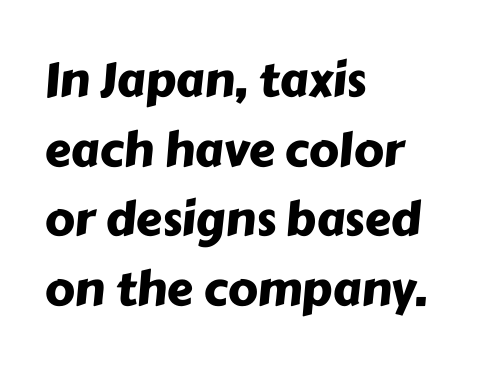
Notice how the passage keeps a crisp vertical edge on the left only. One glance says typical: line gaps are just what's usual. Unmarked baselines from the first word to the last. A typesetter would call this proportional, since set widths differ per character. How are the letters spaced? Ordinarily, with no added tracking.
